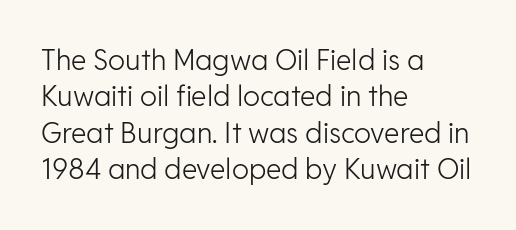
The image shows 28 px light sans-serif type, upright; set left-aligned, normal line spacing (1.3x), normal letter spacing, not underlined; low stroke contrast and a medium x-height.
